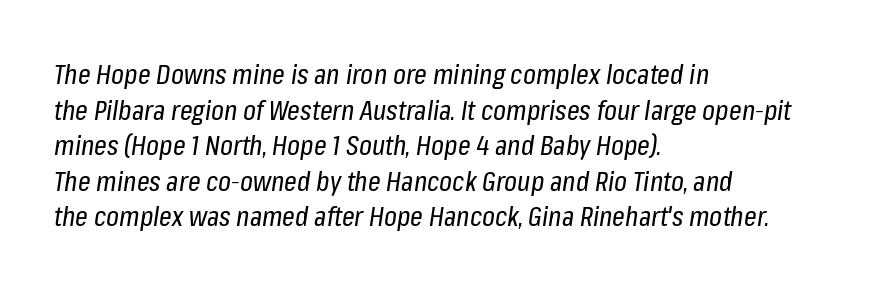
Q: Is the text bold? A: No.
Q: Is the text italic (slanted)? A: Yes, it leans right by about 8 degrees.
Q: Is the text underlined? A: No.
Q: How is the paragraph aligned? A: Left-aligned.
Q: Is the spacing between letters normal or unusually wide? A: Normal.
Q: Is the spacing between lines tight, normal or loose? A: Normal.
Q: Width (condensed, normal, or wide)? A: Condensed.
Q: Stroke contrast? A: Low.
Q: x-height? A: Medium.
Q: Monospaced? A: No.
